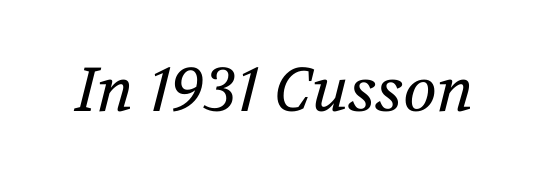
{"serif": "yes", "italic": "yes", "lean": "right", "slant_degrees": 12, "bold": "no", "weight": "regular", "width": "normal", "stroke_contrast": "medium", "x_height": "medium", "monospaced": "no", "underline": "no", "letter_spacing": "normal", "letter_spacing_em": 0.0, "glyph_px": 62}
